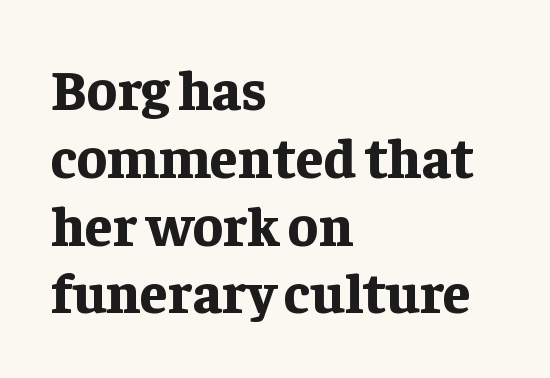
Q: Is the text bold? A: Yes.
Q: Is the text italic (slanted)? A: No, it is upright.
Q: Is the typeface a serif or a sans-serif typeface? A: Serif.
Q: Is the text underlined? A: No.
Q: How is the paragraph aligned? A: Left-aligned.
Q: Is the spacing between letters normal or unusually wide? A: Normal.
Q: Width (condensed, normal, or wide)? A: Normal.
Q: Stroke contrast? A: Low.
Q: x-height? A: Medium.
Q: Monospaced? A: No.
